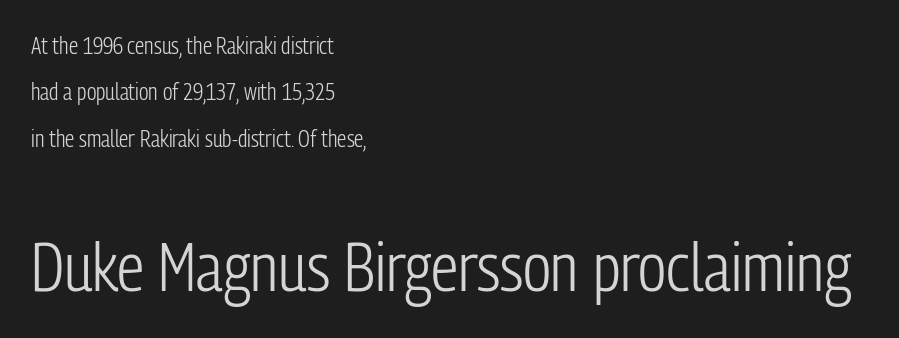
Q: Is the text bold? A: No.
Q: Is the text italic (slanted)? A: No, it is upright.
Q: Is the typeface a serif or a sans-serif typeface? A: Sans-serif.
Q: Is the text underlined? A: No.
Q: How is the paragraph aligned? A: Left-aligned.
Q: Is the spacing between letters normal or unusually wide? A: Normal.
Q: Is the spacing between lines tight, normal or loose? A: Loose.
Q: Which block of text is set in a larger size, the first (top) or the second (bottom)? A: The second (bottom) one.
Q: Width (condensed, normal, or wide)? A: Condensed.
Q: Stroke contrast? A: Low.
Q: x-height? A: Medium.
Q: Monospaced? A: No.
